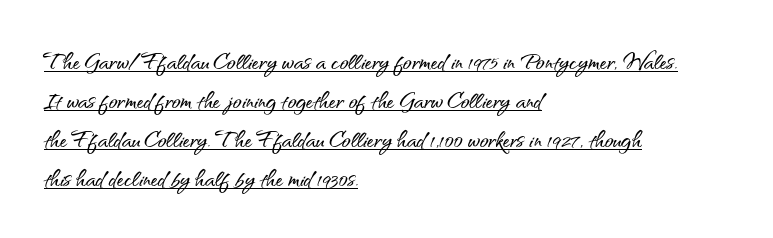
Q: Is the text italic (slanted)? A: Yes.
Q: Is the typeface a serif or a sans-serif typeface? A: Sans-serif.
Q: Is the text underlined? A: Yes.
Q: How is the paragraph aligned? A: Left-aligned.
Q: Is the spacing between letters normal or unusually wide? A: Normal.
Q: Is the spacing between lines tight, normal or loose? A: Normal.
Q: Width (condensed, normal, or wide)? A: Normal.
Q: Stroke contrast? A: Medium.
Q: x-height? A: Small.
Q: Monospaced? A: No.
